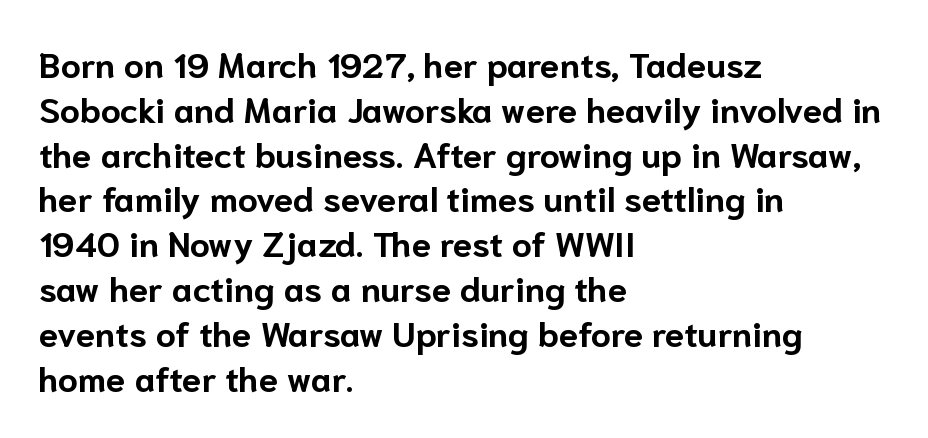
The image shows 35 px bold sans-serif type, upright; set left-aligned, normal line spacing (1.28x), normal letter spacing, not underlined; low stroke contrast and a medium x-height.
